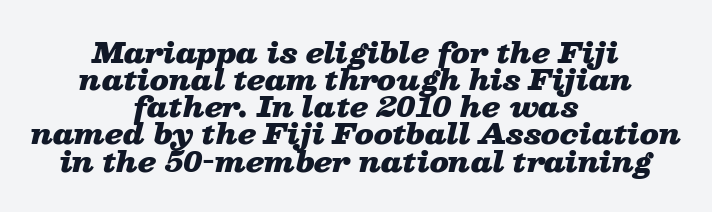
This rendering leaves character spacing at its baseline value. This block would grow much taller if given ordinary leading; it's compressed now. The face used here has the dense, thick strokes of a bold. Proportional: the letters do not fall into vertical columns. Letters rest on an invisible, unmarked baseline.
